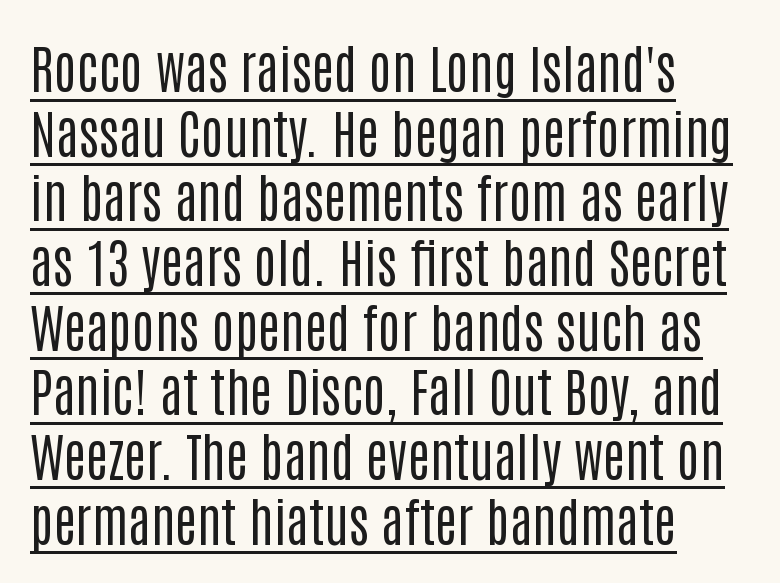
Q: Is the text bold? A: No.
Q: Is the text italic (slanted)? A: No, it is upright.
Q: Is the typeface a serif or a sans-serif typeface? A: Sans-serif.
Q: Is the text underlined? A: Yes.
Q: How is the paragraph aligned? A: Left-aligned.
Q: Is the spacing between letters normal or unusually wide? A: Normal.
Q: Width (condensed, normal, or wide)? A: Condensed.
Q: Stroke contrast? A: Low.
Q: x-height? A: Large.
Q: Monospaced? A: No.
